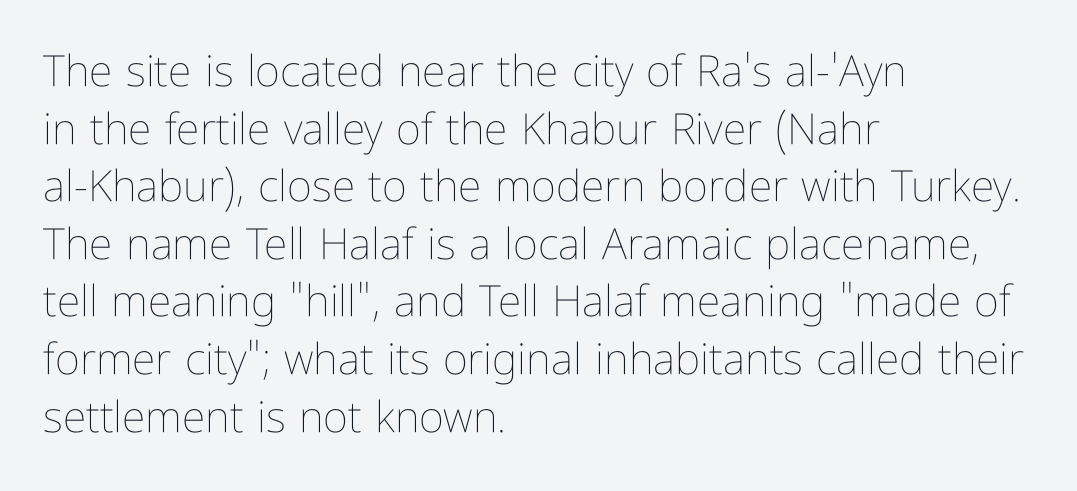
The image shows 43 px thin, condensed type, upright; set left-aligned, normal line spacing (1.34x), normal letter spacing, not underlined; low stroke contrast and a medium x-height.
